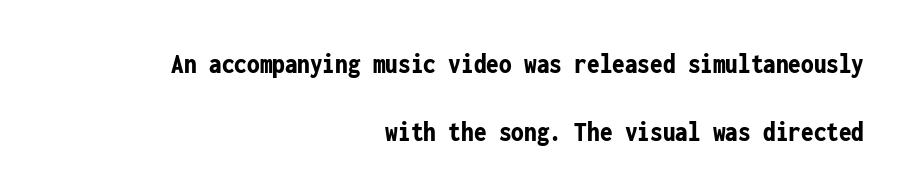
{"serif": "no", "italic": "no", "bold": "yes", "weight": "bold", "width": "condensed", "stroke_contrast": "low", "x_height": "medium", "monospaced": "yes", "underline": "no", "align": "right", "line_spacing": "loose", "line_spacing_ratio": 2.43, "letter_spacing": "normal", "letter_spacing_em": 0.0, "glyph_px": 28}
